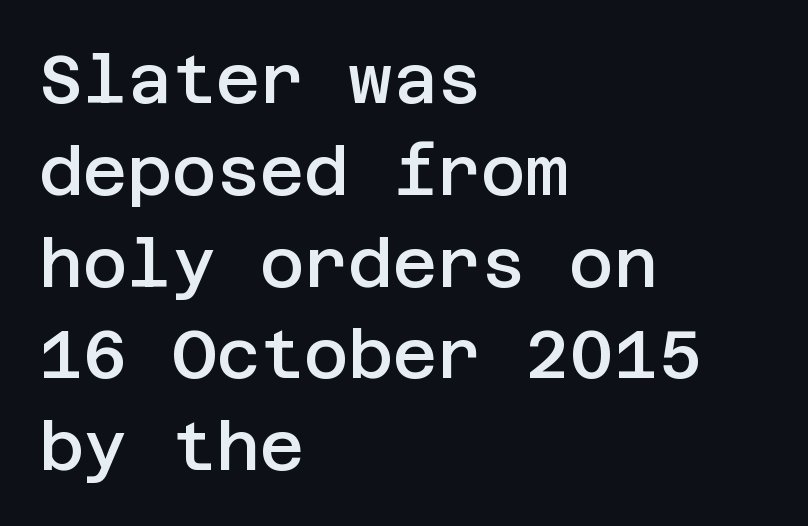
Q: Is the text bold? A: Semi-bold.
Q: Is the text italic (slanted)? A: No, it is upright.
Q: Is the typeface a serif or a sans-serif typeface? A: Sans-serif.
Q: Is the text underlined? A: No.
Q: How is the paragraph aligned? A: Left-aligned.
Q: Is the spacing between letters normal or unusually wide? A: Normal.
Q: Is the spacing between lines tight, normal or loose? A: Normal.
Q: Width (condensed, normal, or wide)? A: Normal.
Q: Stroke contrast? A: Low.
Q: x-height? A: Large.
